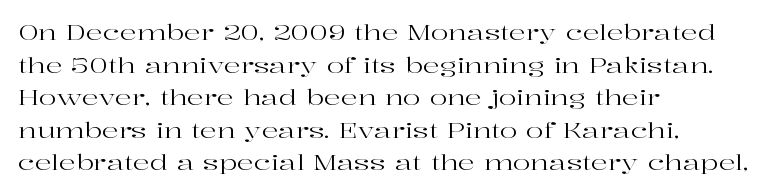
The axis of the letterforms is exactly vertical. Here the glyphs are tracked normally, forming tight word shapes. Descenders hang freely into open space. Line beginnings align vertically; line endings do not. The rows are spaced the way most documents space them.
